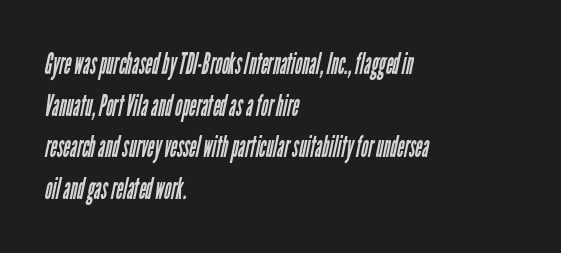
The image shows 30 px regular-weight, condensed sans-serif type; set left-aligned, normal line spacing (1.39x), normal letter spacing, not underlined; low stroke contrast and a medium x-height.
